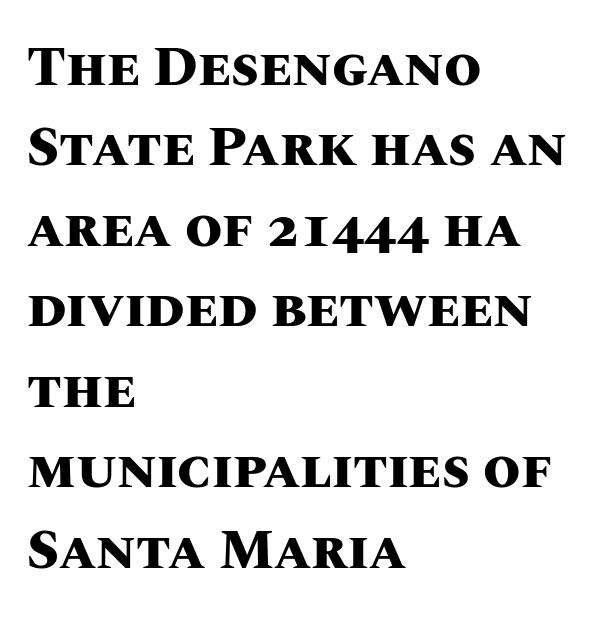
Q: Is the text bold? A: Yes.
Q: Is the text italic (slanted)? A: No, it is upright.
Q: Is the text underlined? A: No.
Q: How is the paragraph aligned? A: Left-aligned.
Q: Is the spacing between letters normal or unusually wide? A: Normal.
Q: Is the spacing between lines tight, normal or loose? A: Normal.
Q: Width (condensed, normal, or wide)? A: Normal.
Q: Stroke contrast? A: Medium.
Q: x-height? A: Large.
Q: Monospaced? A: No.
